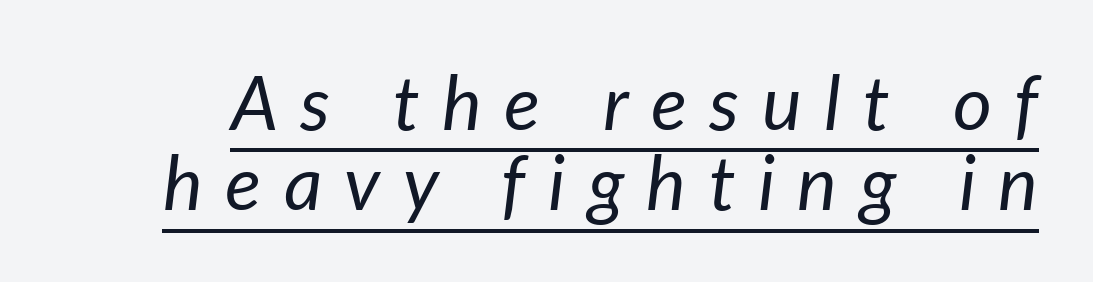
The image shows 75 px regular-weight type, italic (leaning right); set tight line spacing (1.07x), unusually wide letter spacing (+0.3 em), underlined; low stroke contrast and a medium x-height.
